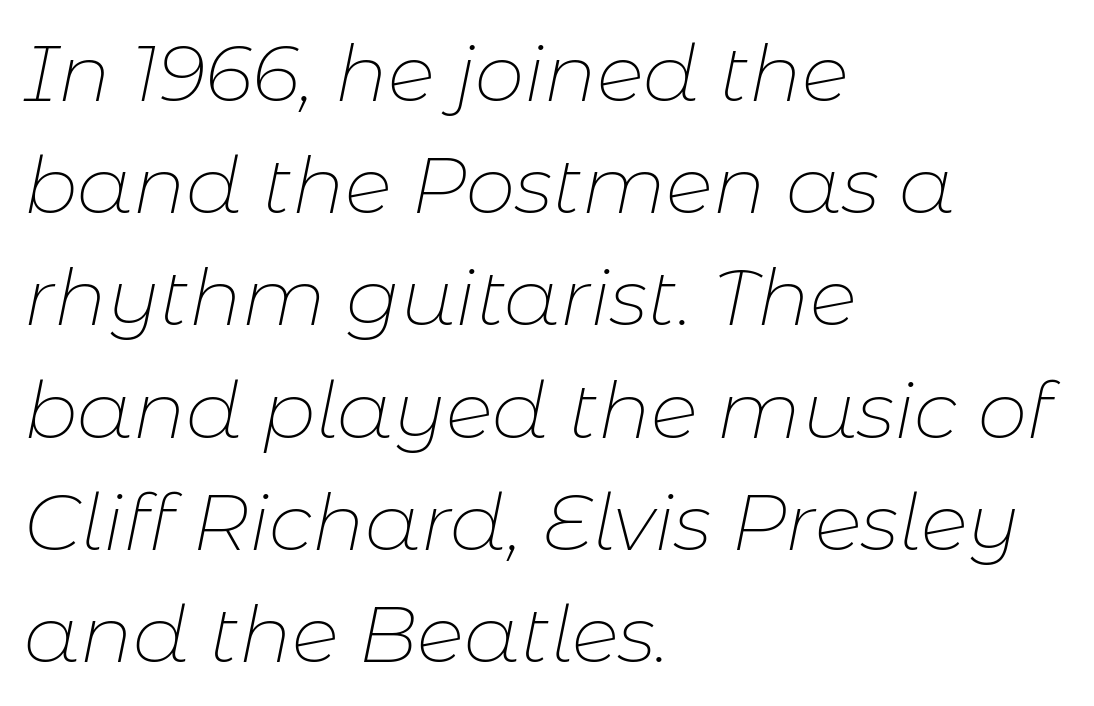
{"italic": "yes", "lean": "right", "slant_degrees": 11, "bold": "no", "weight": "thin", "width": "normal", "stroke_contrast": "low", "x_height": "medium", "monospaced": "no", "underline": "no", "align": "left", "line_spacing": "normal", "line_spacing_ratio": 1.42, "letter_spacing": "normal", "letter_spacing_em": 0.0, "glyph_px": 79}
